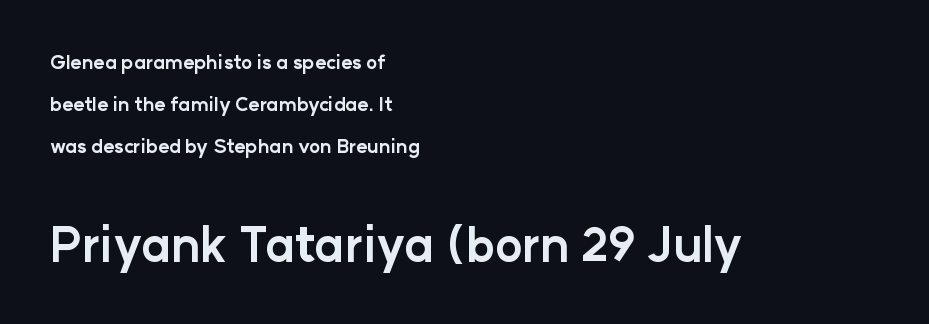
{"serif": "no", "italic": "no", "bold": "yes", "weight": "bold", "width": "normal", "stroke_contrast": "low", "x_height": "medium", "monospaced": "no", "underline": "no", "align": "left", "line_spacing": "loose", "line_spacing_ratio": 2.21, "letter_spacing": "normal", "letter_spacing_em": 0.0, "larger_block": "second", "size_ratio": 2.47, "glyph_px": 47}
